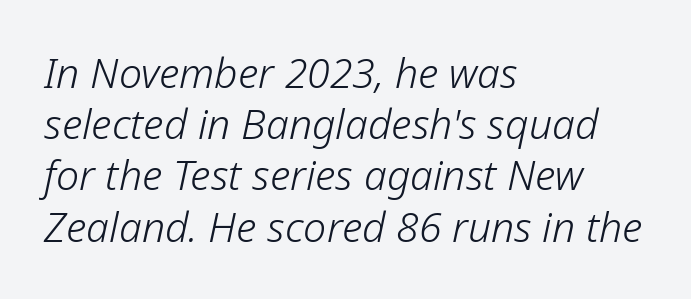
The image shows 41 px light type, italic (leaning right); set left-aligned, normal line spacing (1.25x), normal letter spacing, not underlined; low stroke contrast and a medium x-height.
